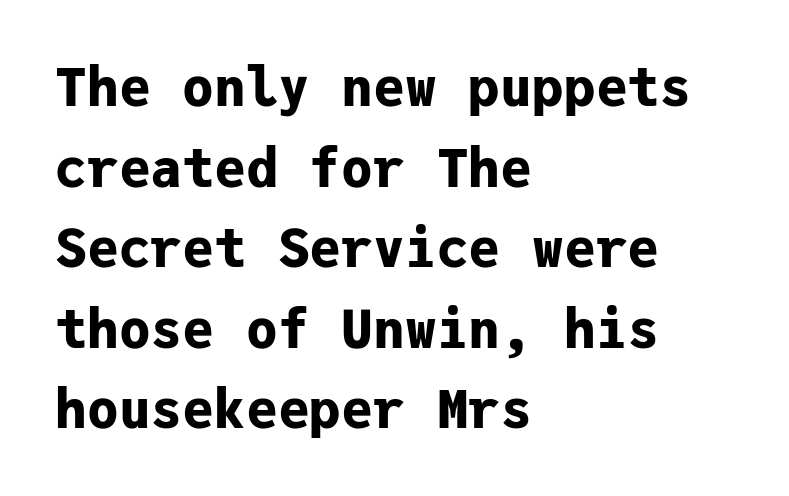
Q: Is the text bold? A: Yes.
Q: Is the text italic (slanted)? A: No, it is upright.
Q: Is the typeface a serif or a sans-serif typeface? A: Sans-serif.
Q: Is the text underlined? A: No.
Q: How is the paragraph aligned? A: Left-aligned.
Q: Is the spacing between letters normal or unusually wide? A: Normal.
Q: Is the spacing between lines tight, normal or loose? A: Normal.
Q: Width (condensed, normal, or wide)? A: Normal.
Q: Stroke contrast? A: Low.
Q: x-height? A: Medium.
Q: Monospaced? A: Yes.
